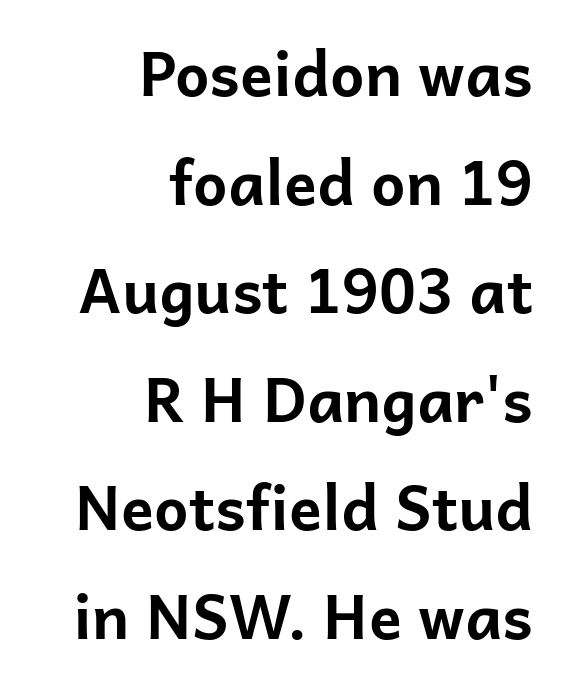
{"serif": "no", "italic": "no", "bold": "yes", "weight": "bold", "width": "normal", "stroke_contrast": "low", "x_height": "medium", "monospaced": "no", "underline": "no", "align": "right", "line_spacing_ratio": 1.78, "letter_spacing": "normal", "letter_spacing_em": 0.0, "glyph_px": 61}
